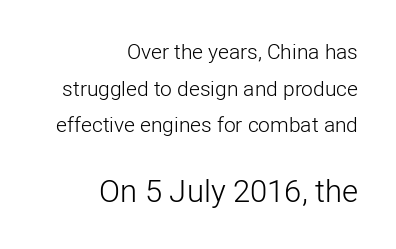
The typography opts for an upright posture over an oblique one. The rendering uses natural spacing where letterforms have individual widths. The typeface chosen for these lines omits serifs. Decoration check: the copy has no underline. You could call the tracking neutral — neither tight nor loose. Visually, the bottom section dominates because its glyphs are scaled up.
